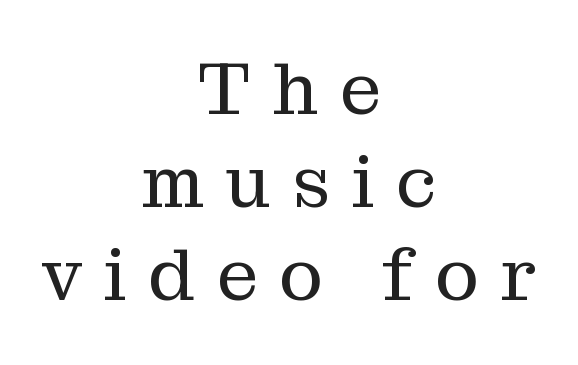
Descenders hang freely into open space. Weight class: somewhere from thin through regular. Looks like regular typesetting: each glyph gets only the width it needs. Check where the strokes stop: tiny serifs finish them off. Leading: standard. The passage shown has open, widely tracked lettering throughout.
